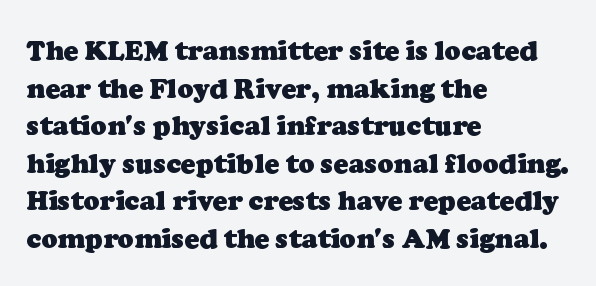
The horizontal fit of the characters is conventional and even. Line starts are locked; line ends wander. Line spacing here is normal. Anything drawn beneath the words? Only blank space.
